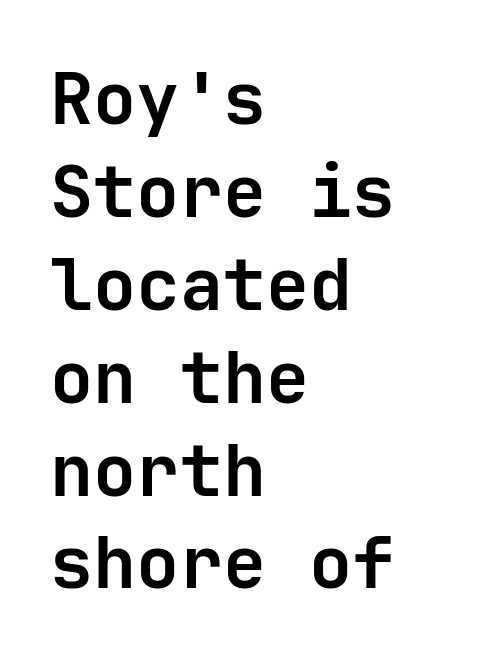
Students, this is bold: see how much ink each stroke carries. Posture: vertical. Type without underlining. How are the letters spaced? Ordinarily, with no added tracking. Observe the absence of serifs on each vertical stroke in this sample.
